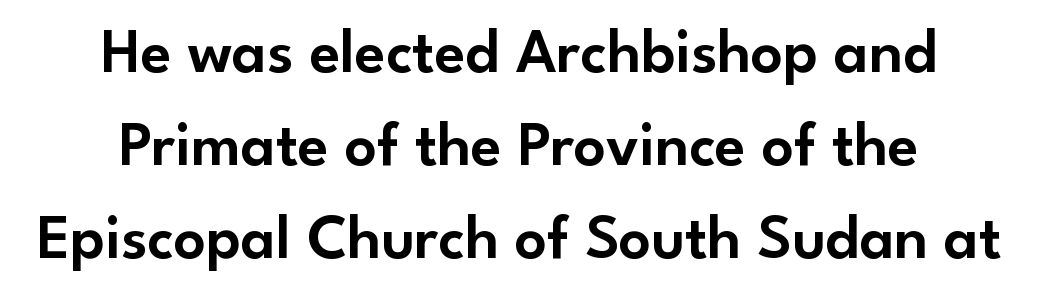
{"serif": "no", "italic": "no", "width": "normal", "stroke_contrast": "low", "x_height": "small", "monospaced": "no", "underline": "no", "line_spacing": "normal", "line_spacing_ratio": 1.48, "letter_spacing": "normal", "letter_spacing_em": 0.0, "glyph_px": 63}
